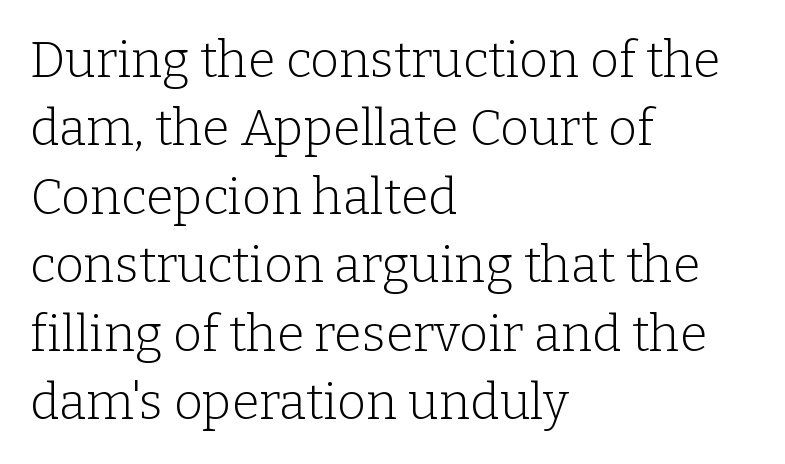
{"serif": "yes", "italic": "no", "bold": "no", "weight": "light", "width": "normal", "stroke_contrast": "low", "x_height": "medium", "monospaced": "no", "underline": "no", "align": "left", "line_spacing": "normal", "line_spacing_ratio": 1.37, "letter_spacing": "normal", "letter_spacing_em": 0.0, "glyph_px": 50}
